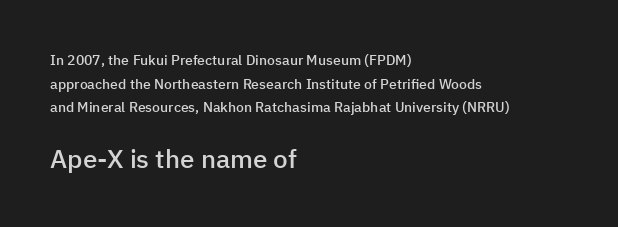
The image shows 26 px text type, upright; set left-aligned, normal line spacing (1.68x), normal letter spacing, not underlined; the second (bottom) block is 1.86x larger.
